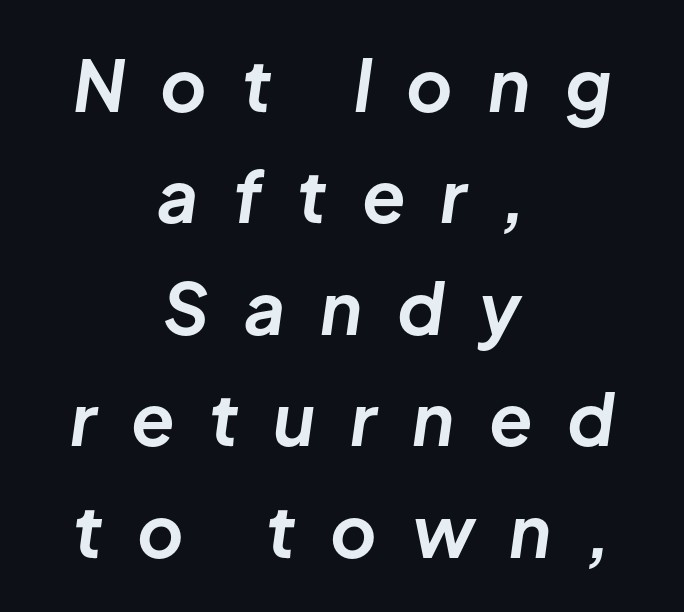
{"italic": "yes", "lean": "right", "slant_degrees": 8, "bold": "yes", "weight": "bold", "width": "normal", "stroke_contrast": "low", "x_height": "medium", "monospaced": "no", "underline": "no", "align": "center", "line_spacing": "normal", "line_spacing_ratio": 1.57, "letter_spacing": "wide", "letter_spacing_em": 0.49, "glyph_px": 71}
